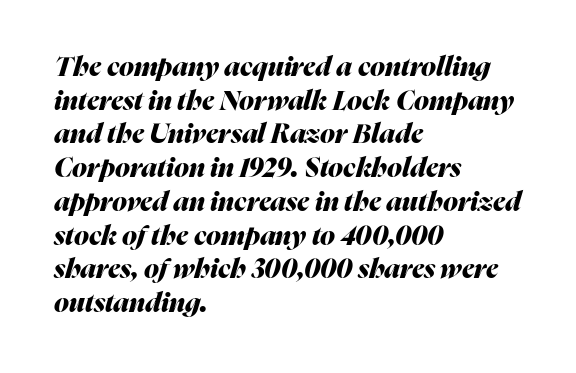
Q: Is the text bold? A: Yes.
Q: Is the text italic (slanted)? A: Yes, it leans right by about 16 degrees.
Q: Is the text underlined? A: No.
Q: How is the paragraph aligned? A: Left-aligned.
Q: Is the spacing between letters normal or unusually wide? A: Normal.
Q: Is the spacing between lines tight, normal or loose? A: Normal.
